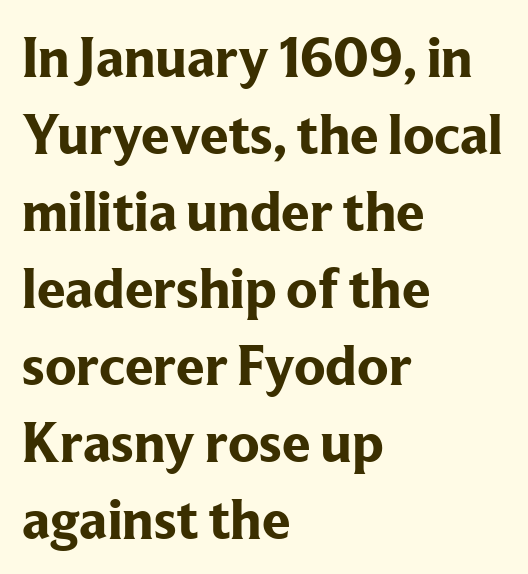
The image shows 57 px bold serif type, upright; set left-aligned, normal line spacing (1.35x), normal letter spacing, not underlined; low stroke contrast and a medium x-height.
